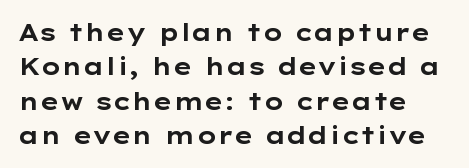
The letters are bold, with thick, heavy strokes. Descender tails drop into unmarked territory. The leading is moderate, giving the passage an even texture. The typography opts for an upright posture over an oblique one.
